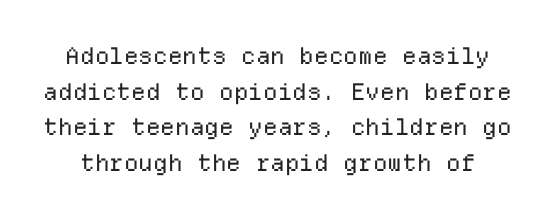
Each row of text sits above clean, open space. Students, observe: this is what conventionally led text looks like. The strokes carry an ordinary text weight at most. These lines keep a tight, regular rhythm from letter to letter.
